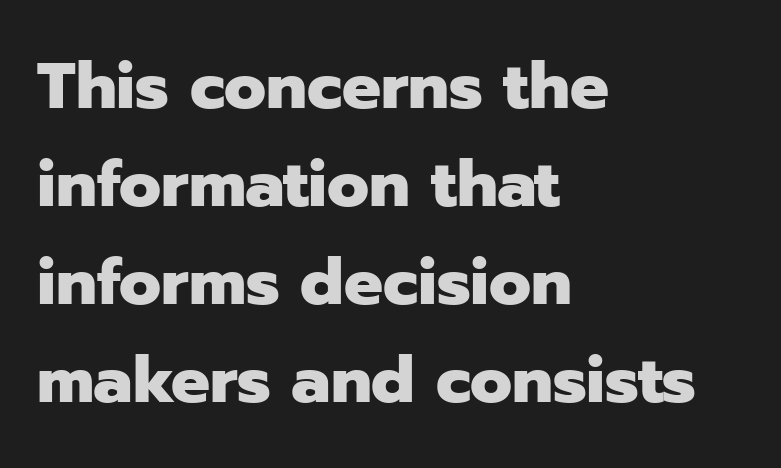
Q: Is the text bold? A: Yes.
Q: Is the text italic (slanted)? A: No, it is upright.
Q: Is the typeface a serif or a sans-serif typeface? A: Sans-serif.
Q: Is the text underlined? A: No.
Q: How is the paragraph aligned? A: Left-aligned.
Q: Is the spacing between letters normal or unusually wide? A: Normal.
Q: Is the spacing between lines tight, normal or loose? A: Normal.
Q: Width (condensed, normal, or wide)? A: Normal.
Q: Stroke contrast? A: Low.
Q: x-height? A: Medium.
Q: Monospaced? A: No.
